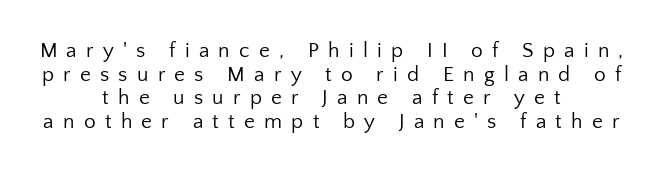
{"italic": "no", "bold": "no", "underline": "no", "align": "center", "line_spacing": "tight", "line_spacing_ratio": 1.13, "letter_spacing": "wide", "letter_spacing_em": 0.44, "glyph_px": 21}
